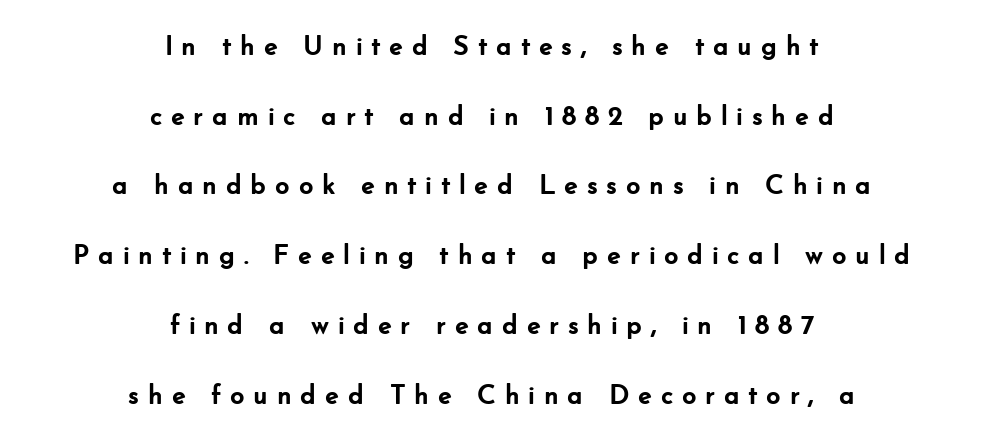
Q: Is the text bold? A: Yes.
Q: Is the text italic (slanted)? A: No, it is upright.
Q: Is the typeface a serif or a sans-serif typeface? A: Sans-serif.
Q: Is the text underlined? A: No.
Q: How is the paragraph aligned? A: Centered.
Q: Is the spacing between letters normal or unusually wide? A: Unusually wide.
Q: Is the spacing between lines tight, normal or loose? A: Loose.
Q: Width (condensed, normal, or wide)? A: Normal.
Q: Stroke contrast? A: Low.
Q: x-height? A: Small.
Q: Monospaced? A: No.
